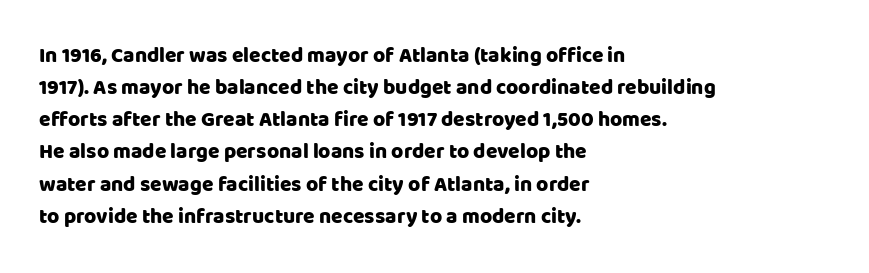
The image shows 21 px text type, upright; set left-aligned, normal line spacing (1.53x), normal letter spacing, not underlined.
